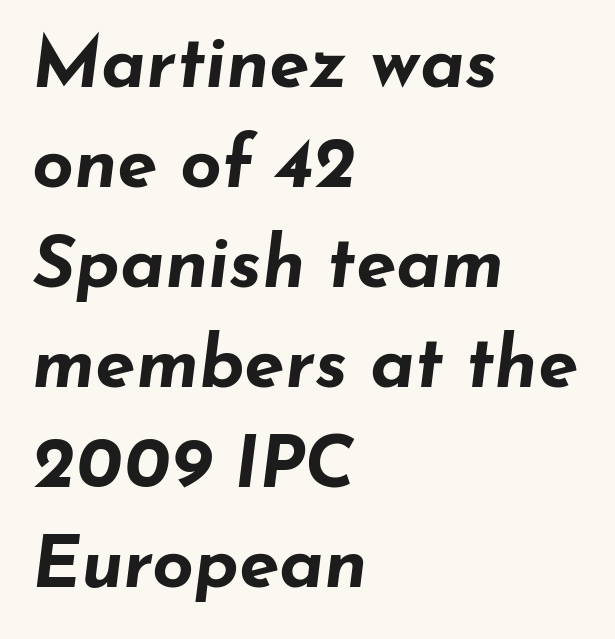
The passage shown is emphatically bold. Character widths vary here, with narrow letters taking less room than wide ones. Words float on clear page, feet unadorned. The line texture is even and compact thanks to regular tracking. Quick note: italic.
